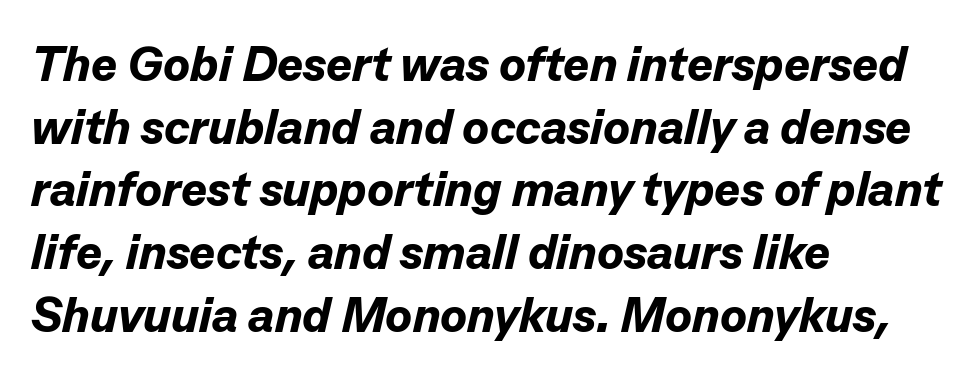
Q: Is the text bold? A: Yes.
Q: Is the text italic (slanted)? A: Yes, it leans right by about 13 degrees.
Q: Is the text underlined? A: No.
Q: How is the paragraph aligned? A: Left-aligned.
Q: Is the spacing between letters normal or unusually wide? A: Normal.
Q: Is the spacing between lines tight, normal or loose? A: Normal.
Q: Width (condensed, normal, or wide)? A: Normal.
Q: Stroke contrast? A: Low.
Q: x-height? A: Medium.
Q: Monospaced? A: No.
